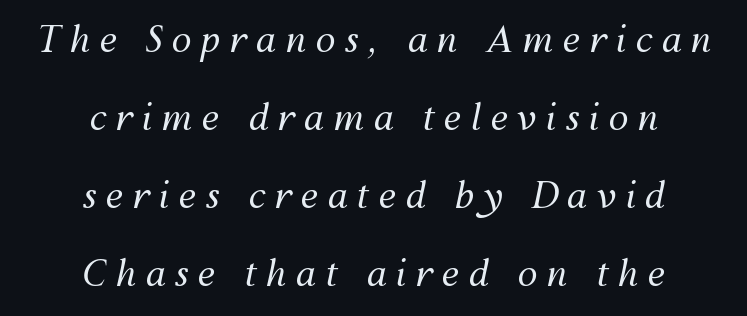
{"italic": "yes", "lean": "right", "slant_degrees": 12, "bold": "no", "weight": "regular", "width": "normal", "stroke_contrast": "medium", "x_height": "medium", "monospaced": "no", "underline": "no", "align": "center", "line_spacing": "loose", "line_spacing_ratio": 2.17, "letter_spacing": "wide", "letter_spacing_em": 0.25, "glyph_px": 36}
